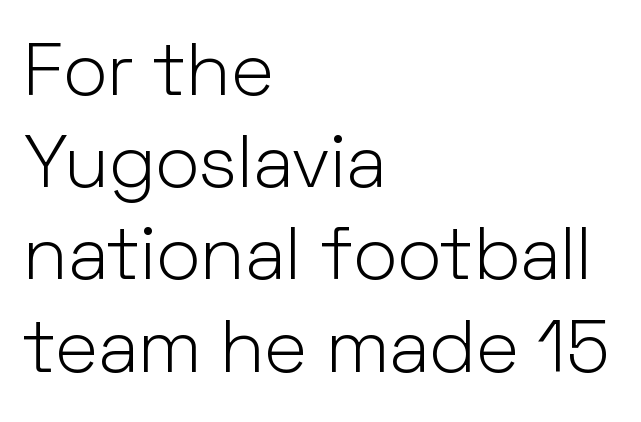
{"serif": "no", "italic": "no", "bold": "no", "weight": "light", "width": "normal", "stroke_contrast": "low", "x_height": "medium", "monospaced": "no", "underline": "no", "align": "left", "line_spacing_ratio": 1.23, "letter_spacing": "normal", "letter_spacing_em": 0.0, "glyph_px": 75}
